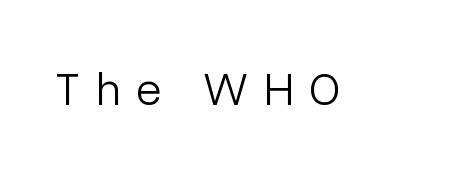
The image shows 47 px light sans-serif type, upright; set unusually wide letter spacing (+0.34 em), not underlined; low stroke contrast and a medium x-height.
